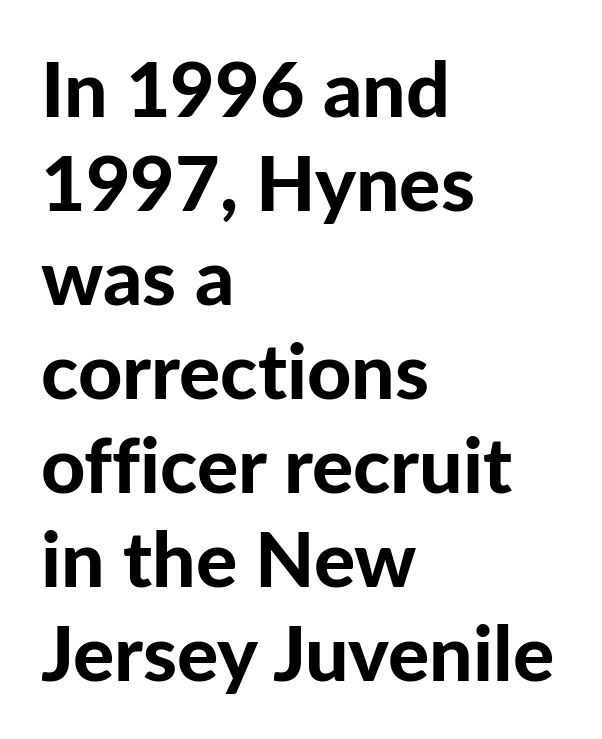
The image shows 77 px bold sans-serif type, upright; set left-aligned, line spacing 1.22x, normal letter spacing, not underlined; low stroke contrast and a medium x-height.
